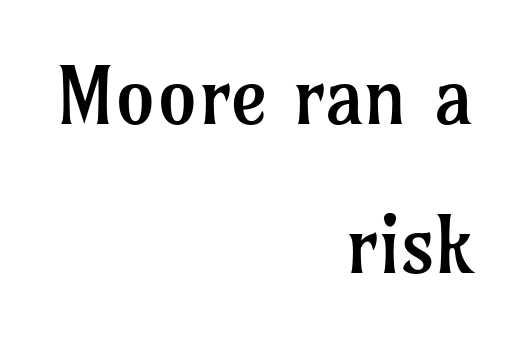
The image shows 79 px regular-weight serif type, upright; set right-aligned, line spacing 1.89x, normal letter spacing, not underlined; low stroke contrast and a medium x-height.
